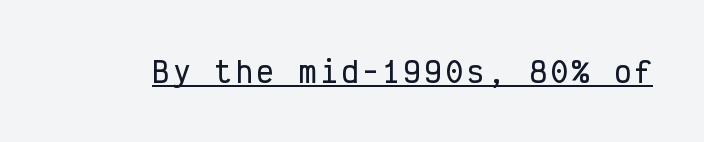
Q: Is the text italic (slanted)? A: No, it is upright.
Q: Is the typeface a serif or a sans-serif typeface? A: Sans-serif.
Q: Is the text underlined? A: Yes.
Q: Width (condensed, normal, or wide)? A: Condensed.
Q: Stroke contrast? A: Low.
Q: x-height? A: Medium.
Q: Monospaced? A: Yes.
